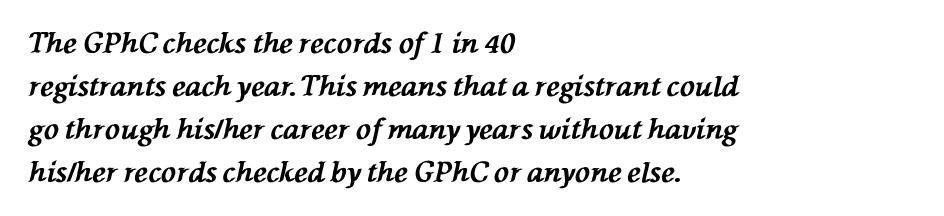
The image shows 28 px bold type, italic (leaning left); set left-aligned, normal line spacing (1.53x), normal letter spacing, not underlined; medium stroke contrast and a medium x-height.
